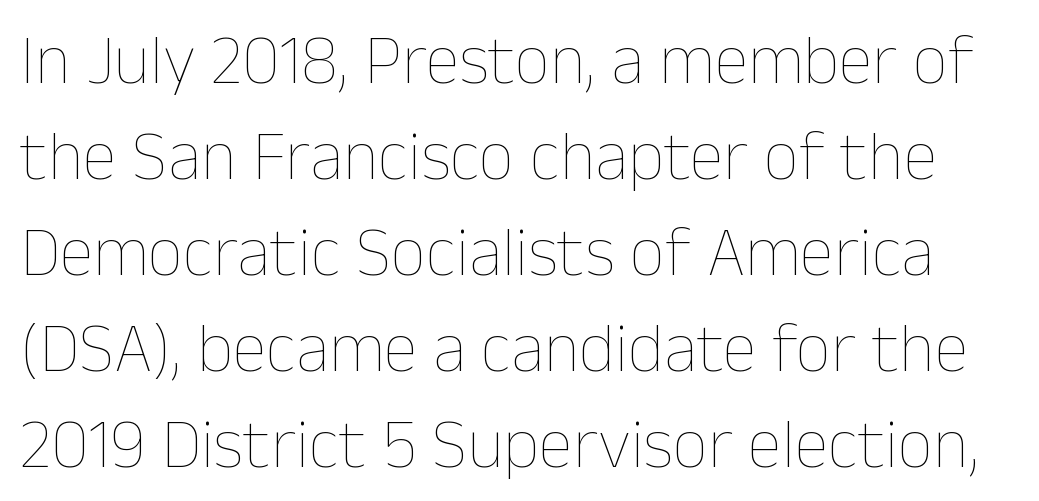
The image shows 70 px thin type, upright; set normal line spacing (1.37x), normal letter spacing, not underlined; low stroke contrast and a medium x-height.
